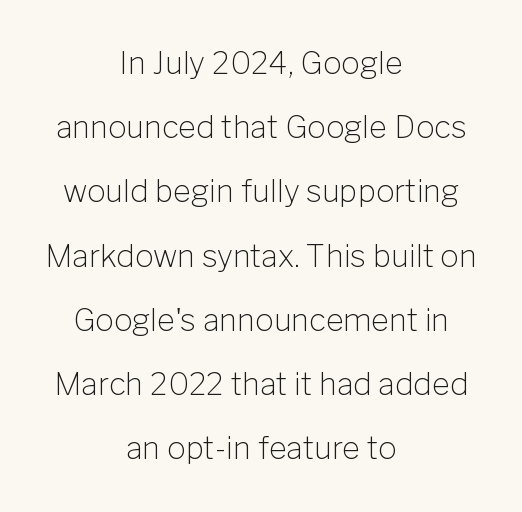
{"serif": "no", "italic": "no", "bold": "no", "weight": "light", "width": "normal", "stroke_contrast": "low", "x_height": "medium", "monospaced": "no", "underline": "no", "align": "center", "line_spacing": "loose", "line_spacing_ratio": 2.07, "letter_spacing": "normal", "letter_spacing_em": 0.0, "glyph_px": 31}
